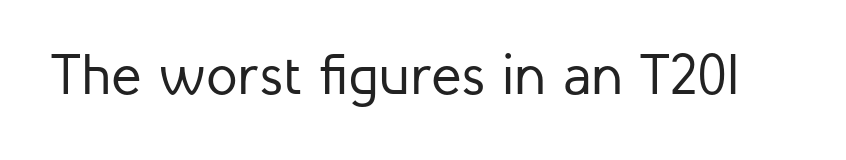
The image shows 57 px regular-weight sans-serif type, upright; set normal letter spacing, not underlined; low stroke contrast and a medium x-height.
